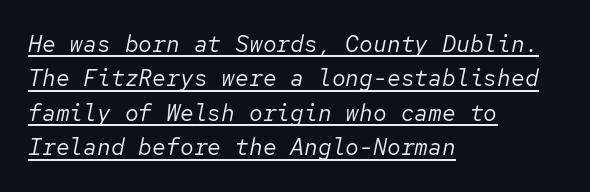
Q: Is the text bold? A: No.
Q: Is the text italic (slanted)? A: Yes, it leans right by about 12 degrees.
Q: Is the text underlined? A: Yes.
Q: How is the paragraph aligned? A: Left-aligned.
Q: Is the spacing between letters normal or unusually wide? A: Normal.
Q: Is the spacing between lines tight, normal or loose? A: Normal.
